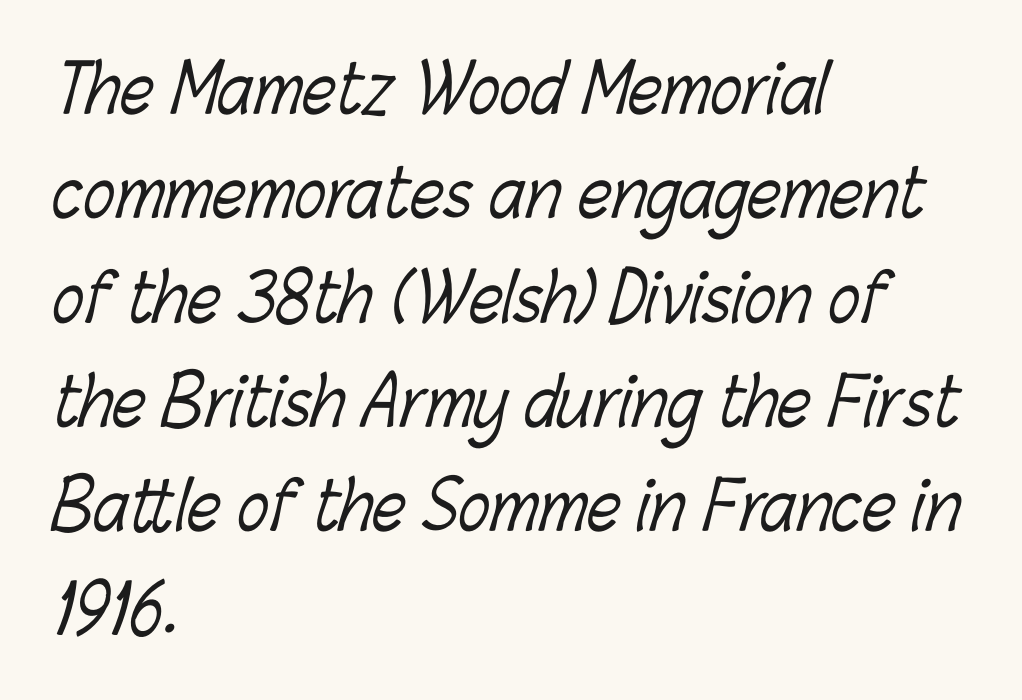
Q: Is the text bold? A: No.
Q: Is the text underlined? A: No.
Q: How is the paragraph aligned? A: Left-aligned.
Q: Is the spacing between letters normal or unusually wide? A: Normal.
Q: Is the spacing between lines tight, normal or loose? A: Normal.
Q: Width (condensed, normal, or wide)? A: Condensed.
Q: Stroke contrast? A: Low.
Q: x-height? A: Medium.
Q: Monospaced? A: No.
